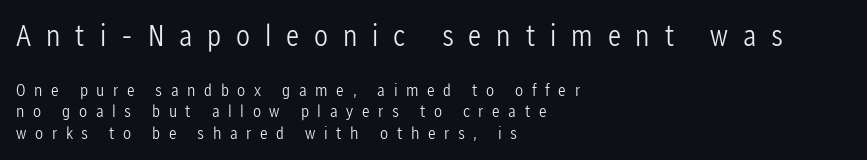
The image shows 31 px light, condensed sans-serif type, upright; set left-aligned, line spacing 1.19x, unusually wide letter spacing (+0.48 em), not underlined; the first (top) block is 1.72x larger; low stroke contrast and a medium x-height.
